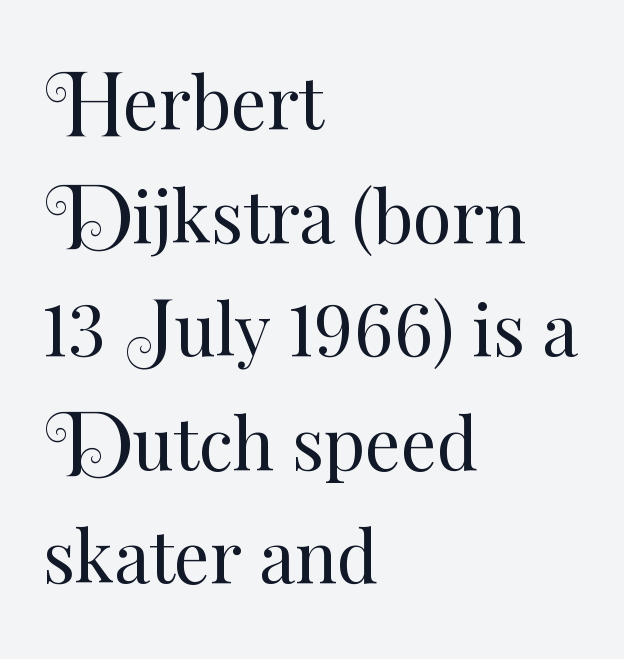
Plain, unruled lines of type. Is the letter spacing exaggerated? No — it looks like the ordinary default. The space between consecutive lines is moderate. The rendering uses natural spacing where letterforms have individual widths. The axis of the letterforms is exactly vertical. These lines stack with their left ends in a neat column.
